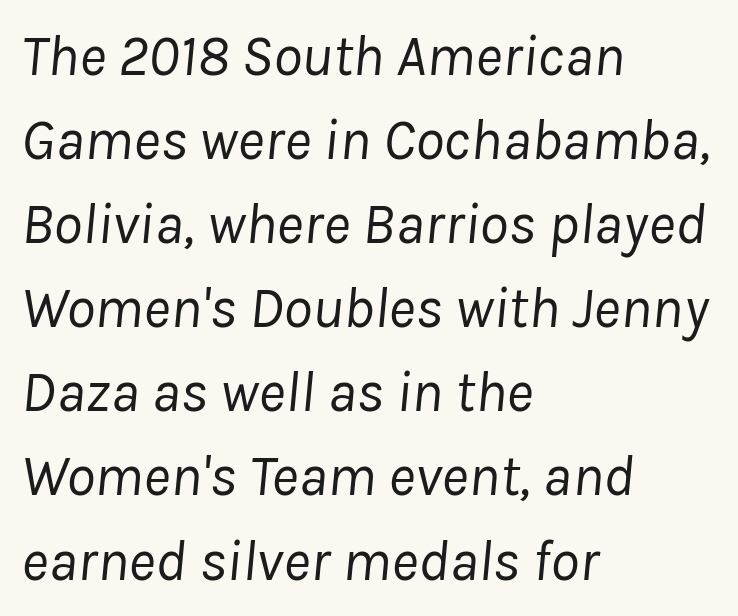
{"italic": "yes", "lean": "right", "slant_degrees": 8, "bold": "no", "weight": "regular", "width": "normal", "stroke_contrast": "low", "x_height": "medium", "monospaced": "no", "underline": "no", "align": "left", "line_spacing": "normal", "line_spacing_ratio": 1.45, "letter_spacing": "normal", "letter_spacing_em": 0.0, "glyph_px": 58}
